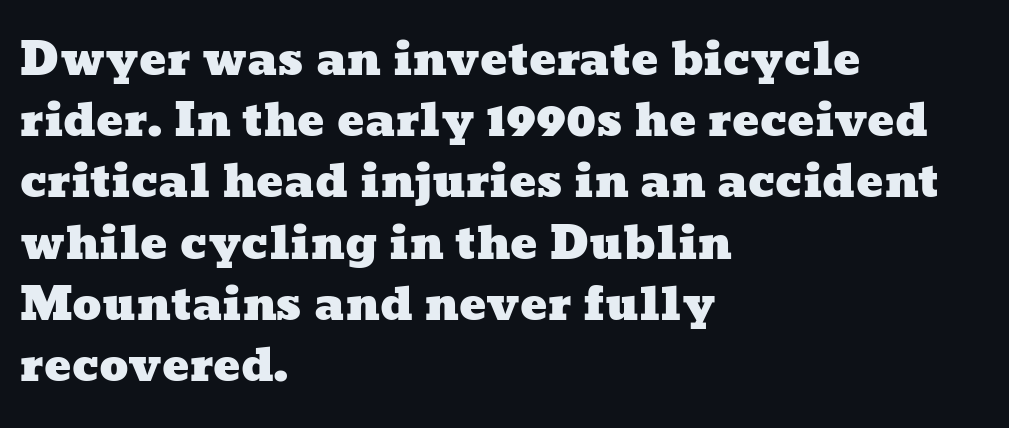
Is this a fixed-width face? No — the glyphs have proportional, varying widths. Summary of vertical rhythm: regular, with standard interline spacing. One-word summary of the alignment: left. A bare baseline throughout the passage.
